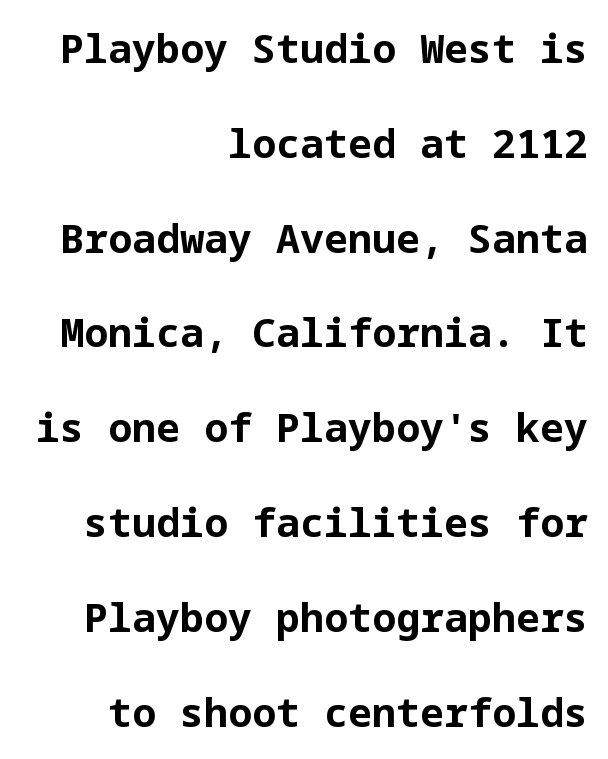
The image shows 40 px bold sans-serif type, upright; set right-aligned, loose line spacing (2.37x), normal letter spacing, not underlined; low stroke contrast and a medium x-height.
